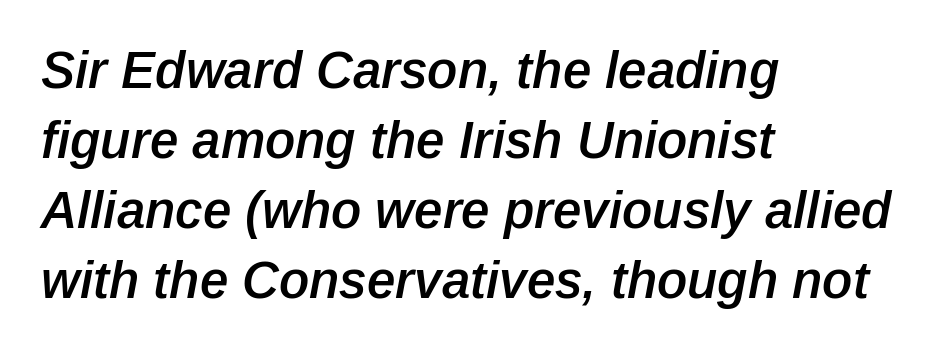
{"italic": "yes", "lean": "right", "slant_degrees": 12, "bold": "semi", "weight": "semibold", "width": "normal", "stroke_contrast": "low", "x_height": "medium", "monospaced": "no", "underline": "no", "align": "left", "line_spacing": "normal", "line_spacing_ratio": 1.37, "letter_spacing": "normal", "letter_spacing_em": 0.0, "glyph_px": 51}
